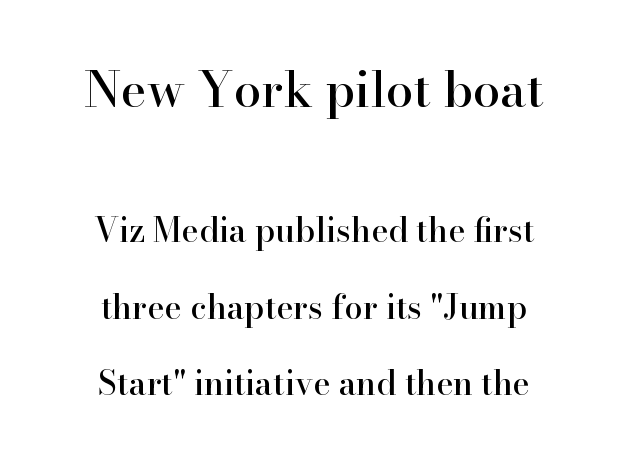
Q: Is the text italic (slanted)? A: No, it is upright.
Q: Is the typeface a serif or a sans-serif typeface? A: Serif.
Q: Is the text underlined? A: No.
Q: How is the paragraph aligned? A: Centered.
Q: Is the spacing between letters normal or unusually wide? A: Normal.
Q: Is the spacing between lines tight, normal or loose? A: Loose.
Q: Which block of text is set in a larger size, the first (top) or the second (bottom)? A: The first (top) one.
Q: Width (condensed, normal, or wide)? A: Normal.
Q: Stroke contrast? A: High.
Q: x-height? A: Small.
Q: Monospaced? A: No.
